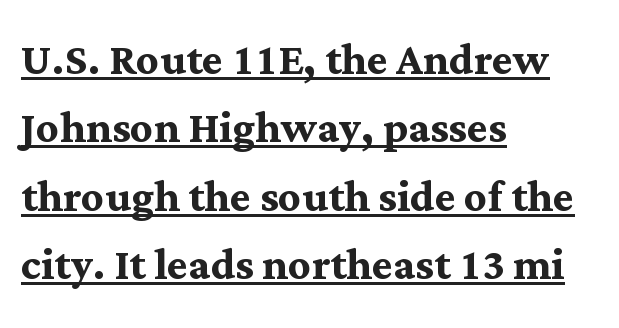
Q: Is the text bold? A: Yes.
Q: Is the text italic (slanted)? A: No, it is upright.
Q: Is the typeface a serif or a sans-serif typeface? A: Serif.
Q: Is the text underlined? A: Yes.
Q: How is the paragraph aligned? A: Left-aligned.
Q: Is the spacing between letters normal or unusually wide? A: Normal.
Q: Width (condensed, normal, or wide)? A: Normal.
Q: Stroke contrast? A: Medium.
Q: x-height? A: Medium.
Q: Monospaced? A: No.
